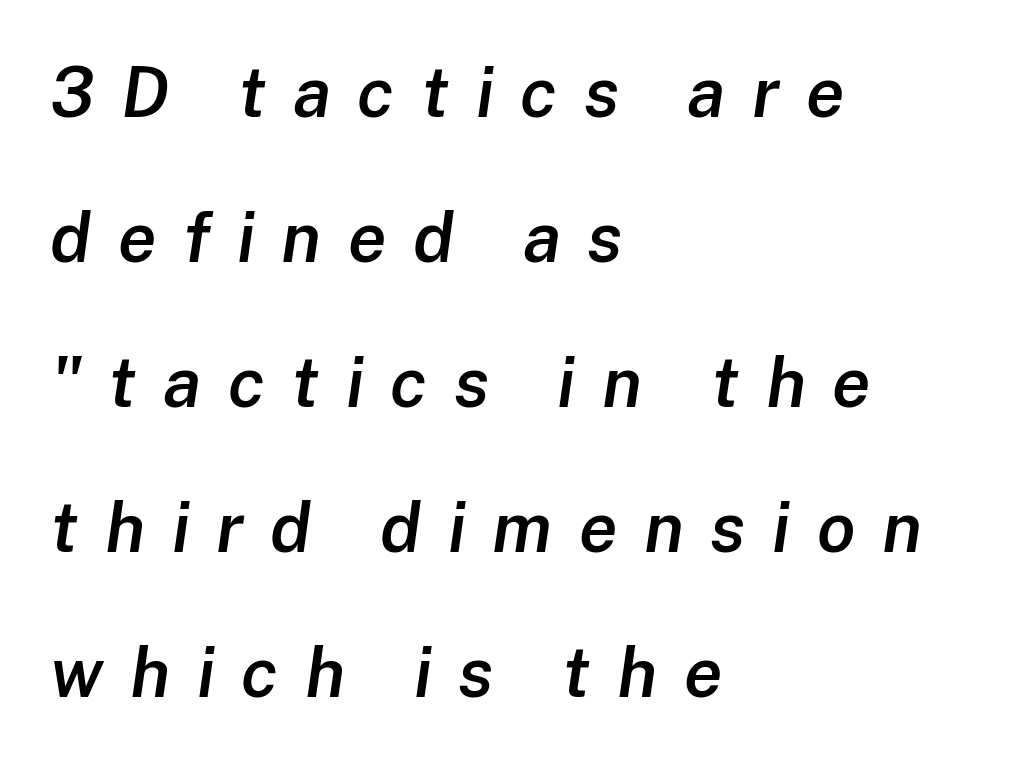
{"italic": "yes", "lean": "right", "slant_degrees": 8, "bold": "semi", "weight": "semibold", "width": "normal", "stroke_contrast": "low", "x_height": "medium", "monospaced": "no", "underline": "no", "align": "left", "line_spacing": "loose", "line_spacing_ratio": 2.07, "letter_spacing": "wide", "letter_spacing_em": 0.38, "glyph_px": 70}
